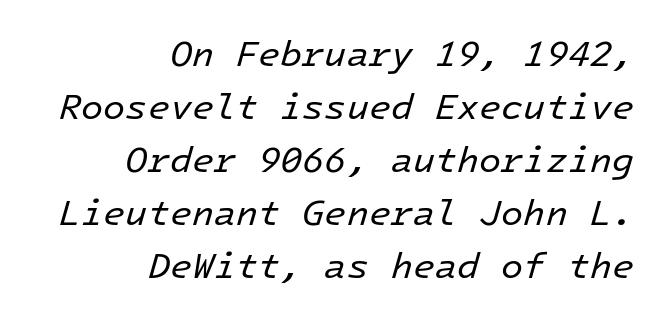
The image shows 36 px regular-weight type, italic (leaning right), monospaced; set right-aligned, normal line spacing (1.47x), normal letter spacing, not underlined; low stroke contrast and a medium x-height.
